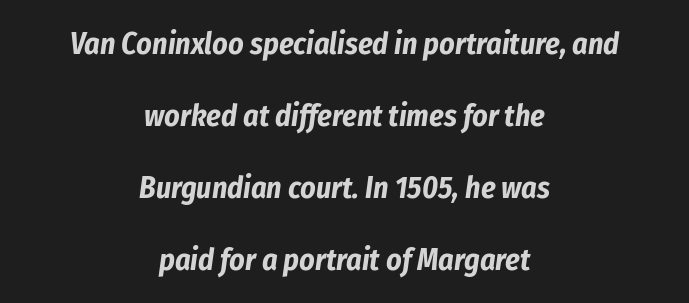
Line starts and ends both wander, symmetrically. Observe the ordinary spacing: letters are neighbours, not strangers. The strip under each line holds only bare page. Each letter keeps its own natural width here, so spacing adapts to shape.
